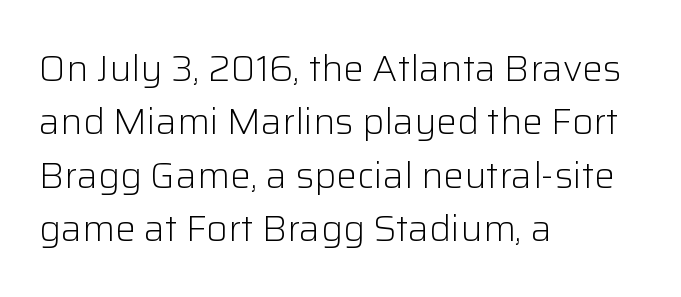
The image shows 37 px light sans-serif type, upright; set left-aligned, normal line spacing (1.44x), normal letter spacing, not underlined; low stroke contrast and a medium x-height.
